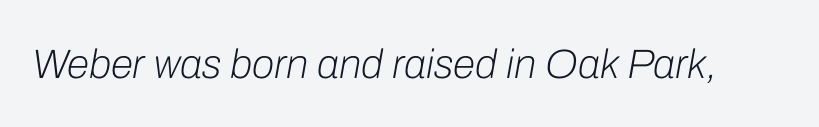
Q: Is the text bold? A: No.
Q: Is the text italic (slanted)? A: Yes, it leans right by about 10 degrees.
Q: Is the text underlined? A: No.
Q: Is the spacing between letters normal or unusually wide? A: Normal.
Q: Width (condensed, normal, or wide)? A: Normal.
Q: Stroke contrast? A: Low.
Q: x-height? A: Medium.
Q: Monospaced? A: No.
